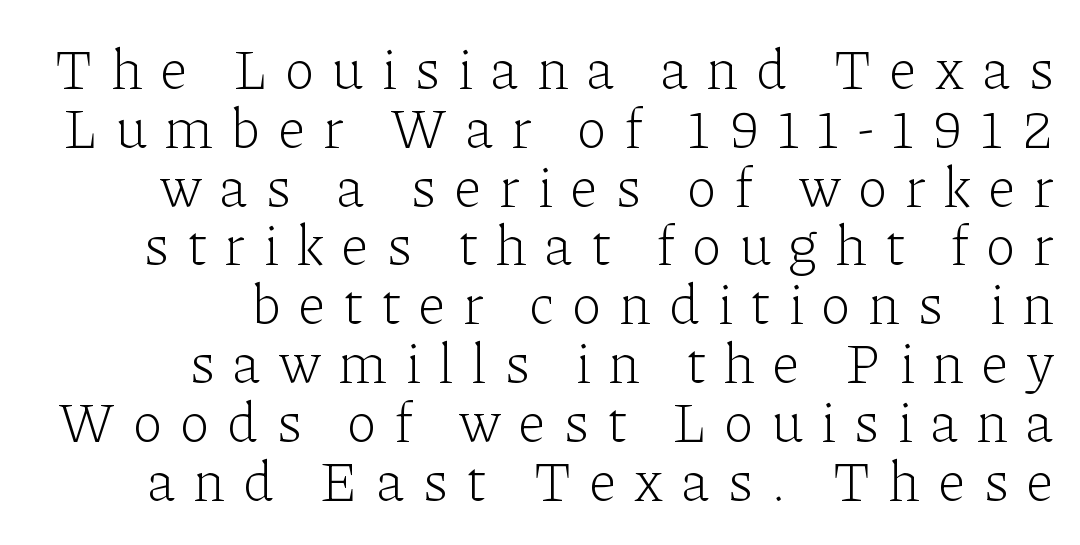
Q: Is the text bold? A: No.
Q: Is the text italic (slanted)? A: No, it is upright.
Q: Is the typeface a serif or a sans-serif typeface? A: Serif.
Q: Is the text underlined? A: No.
Q: How is the paragraph aligned? A: Right-aligned.
Q: Is the spacing between letters normal or unusually wide? A: Unusually wide.
Q: Is the spacing between lines tight, normal or loose? A: Tight.
Q: Width (condensed, normal, or wide)? A: Normal.
Q: Stroke contrast? A: Low.
Q: x-height? A: Medium.
Q: Monospaced? A: No.
